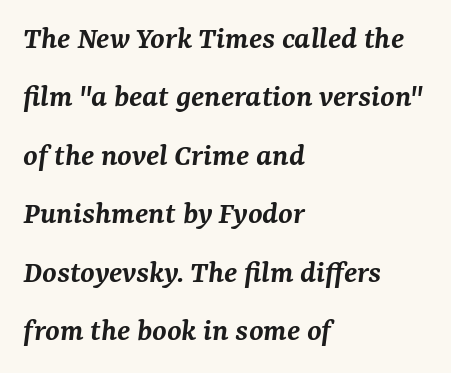
Proportional: the letters do not fall into vertical columns. Is the type bold? Partly — it's a semibold, heavier than regular but not fully bold. Alignment: flush left. Just letters on the line, the space beneath them empty. Glyph-to-glyph distance matches everyday printed text. Old-style or modern, the face here clearly has serifs.
